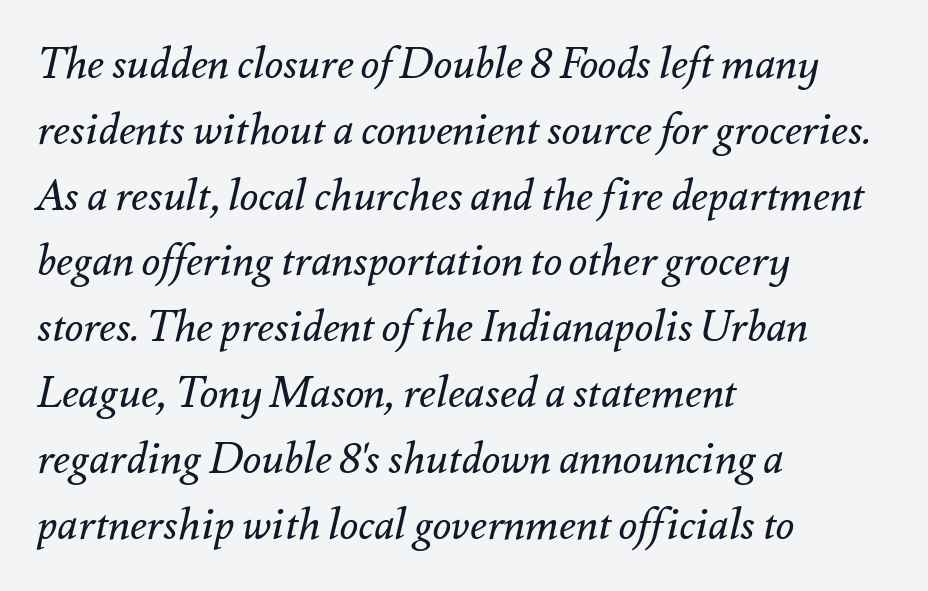
{"italic": "yes", "lean": "right", "slant_degrees": 12, "bold": "no", "weight": "regular", "width": "normal", "stroke_contrast": "medium", "x_height": "small", "monospaced": "no", "underline": "no", "align": "left", "line_spacing": "normal", "line_spacing_ratio": 1.53, "letter_spacing": "normal", "letter_spacing_em": 0.0, "glyph_px": 43}
